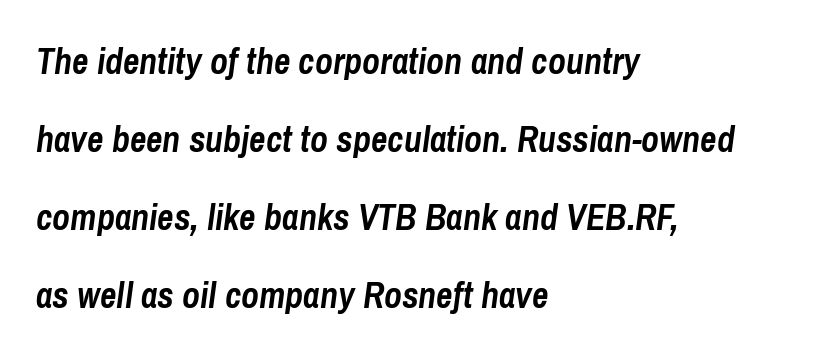
{"italic": "yes", "lean": "right", "slant_degrees": 8, "bold": "yes", "weight": "semibold", "width": "condensed", "stroke_contrast": "low", "x_height": "medium", "monospaced": "no", "underline": "no", "align": "left", "line_spacing": "loose", "line_spacing_ratio": 2.17, "letter_spacing": "normal", "letter_spacing_em": 0.0, "glyph_px": 36}
